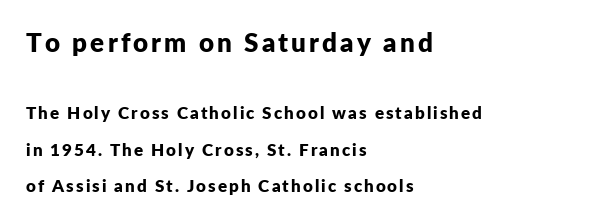
This layout puts the oversized block above and the modest block below. Look at the stroke-to-counter ratio: heavy, a bold. The text block is weighted toward the left margin, trailing off unevenly rightward. The letters stand upright; this is a roman face. Notice the wide empty band between every row — that's loose leading.
